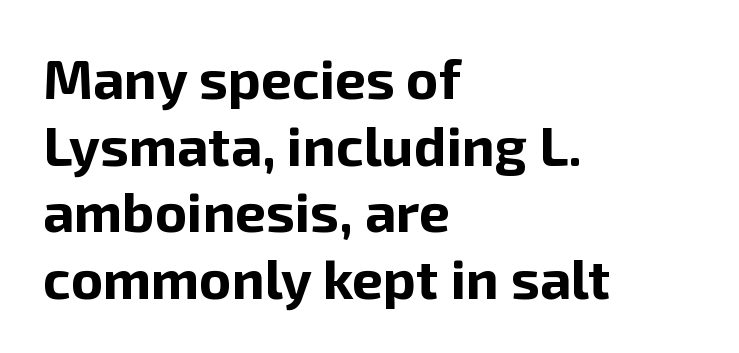
{"serif": "no", "italic": "no", "bold": "yes", "weight": "bold", "width": "normal", "stroke_contrast": "low", "x_height": "medium", "monospaced": "no", "underline": "no", "align": "left", "line_spacing_ratio": 1.21, "letter_spacing": "normal", "letter_spacing_em": 0.0, "glyph_px": 55}
